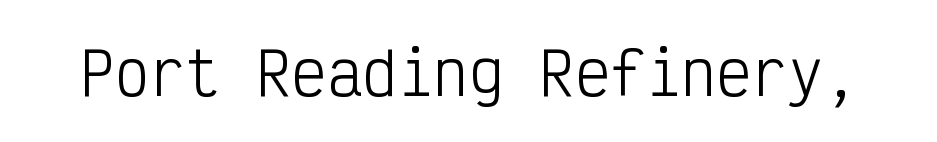
Glance below the letters and you will spot only blank space. How are the letters spaced? Ordinarily, with no added tracking. The letters march in equal steps, a hallmark of fixed-pitch type. Stroke thickness stays within the range of a standard reading face or lighter.
